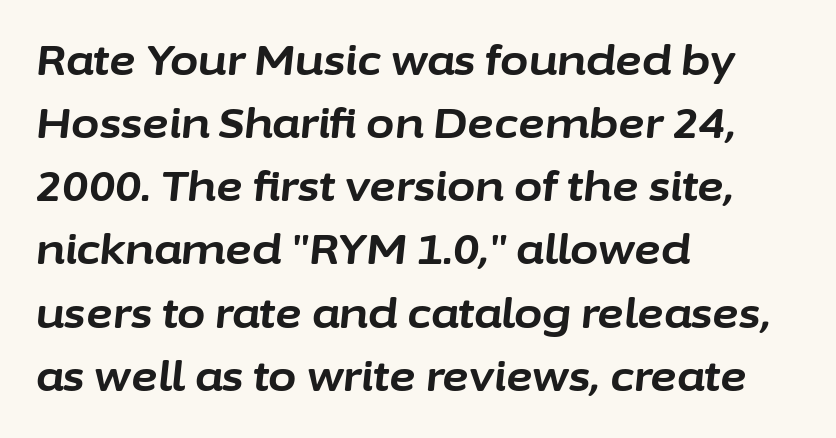
Typesetter's note: full bold, strokes at maximum text heaviness. The rendering anchors every line to the left-hand side. Leading: standard. The face used here has a pronounced slope to its letters.
